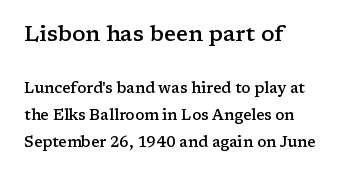
The specimen reads as upright at a glance. The rendering anchors every line to the left-hand side. The typesetting leans somewhat heavy: a semibold. A student would notice the top passage is typeset larger than what follows. In terms of letterspacing, this is plain default setting.
